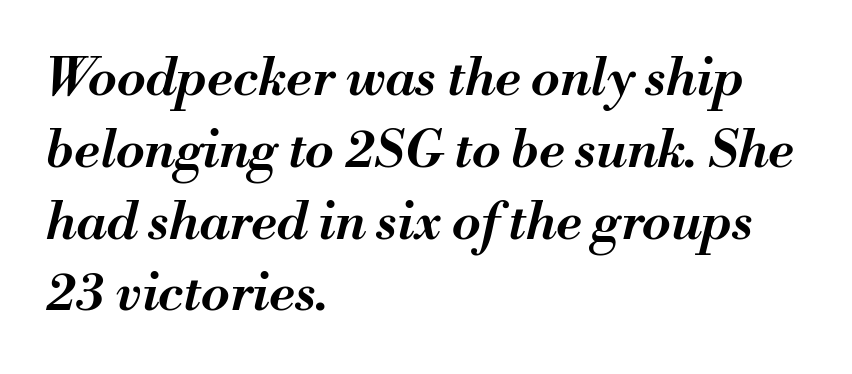
Q: Is the text bold? A: Semi-bold.
Q: Is the text italic (slanted)? A: Yes, it leans right by about 13 degrees.
Q: Is the text underlined? A: No.
Q: How is the paragraph aligned? A: Left-aligned.
Q: Is the spacing between letters normal or unusually wide? A: Normal.
Q: Is the spacing between lines tight, normal or loose? A: Normal.
Q: Width (condensed, normal, or wide)? A: Normal.
Q: Stroke contrast? A: Medium.
Q: x-height? A: Small.
Q: Monospaced? A: No.
